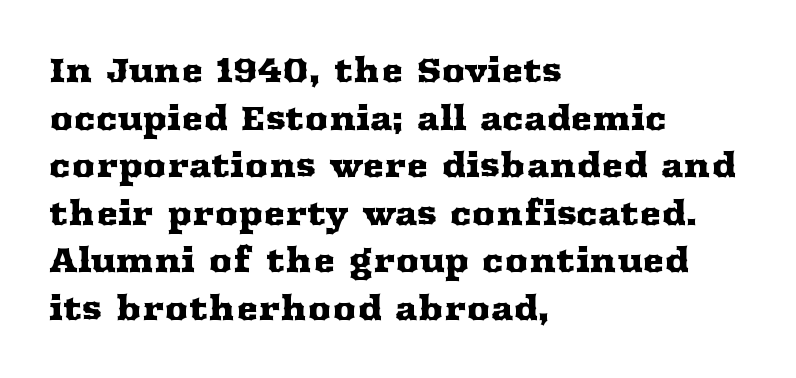
The image shows 33 px wide serif type, upright; set left-aligned, normal line spacing (1.44x), normal letter spacing, not underlined; medium stroke contrast and a medium x-height.
